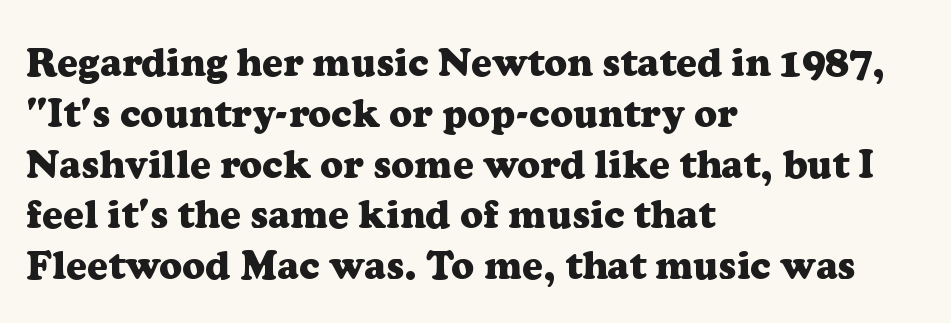
Q: Is the text bold? A: Yes.
Q: Is the text italic (slanted)? A: No, it is upright.
Q: Is the typeface a serif or a sans-serif typeface? A: Serif.
Q: Is the text underlined? A: No.
Q: How is the paragraph aligned? A: Left-aligned.
Q: Is the spacing between letters normal or unusually wide? A: Normal.
Q: Is the spacing between lines tight, normal or loose? A: Normal.
Q: Width (condensed, normal, or wide)? A: Normal.
Q: Stroke contrast? A: Low.
Q: x-height? A: Medium.
Q: Monospaced? A: No.
